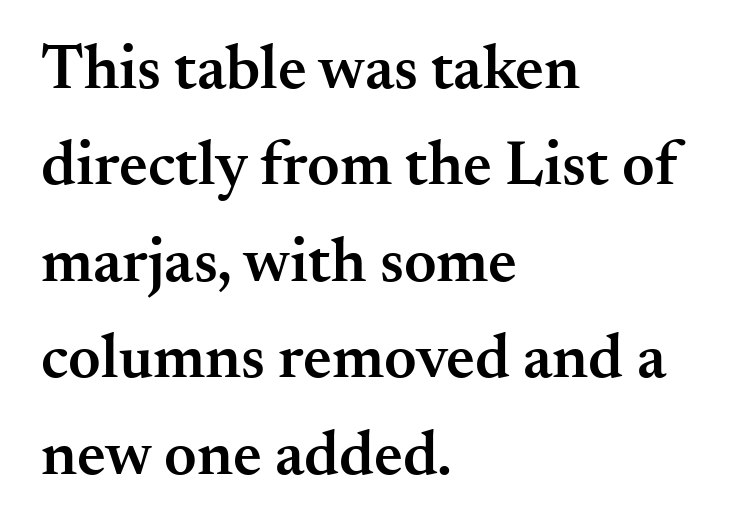
Varying glyph widths throughout — classic text-font behaviour. How heavy is the stroke? Medium-heavy — a semibold, shy of bold. Decoration check: the copy has no underline. Rendered with straight, roman letterforms. Evenly set lines give the paragraph a standard silhouette. A typesetter would call this zero additional tracking.
